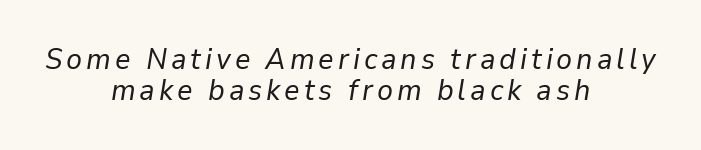
The image shows 30 px regular-weight type, italic (leaning right); set centered, tight line spacing (1.05x), not underlined; low stroke contrast and a medium x-height.
